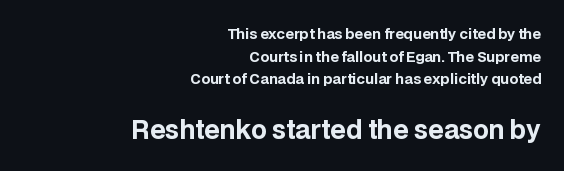
{"italic": "no", "bold": "yes", "underline": "no", "align": "right", "line_spacing": "normal", "line_spacing_ratio": 1.62, "letter_spacing": "normal", "letter_spacing_em": 0.0, "larger_block": "second", "size_ratio": 1.79, "glyph_px": 25}
